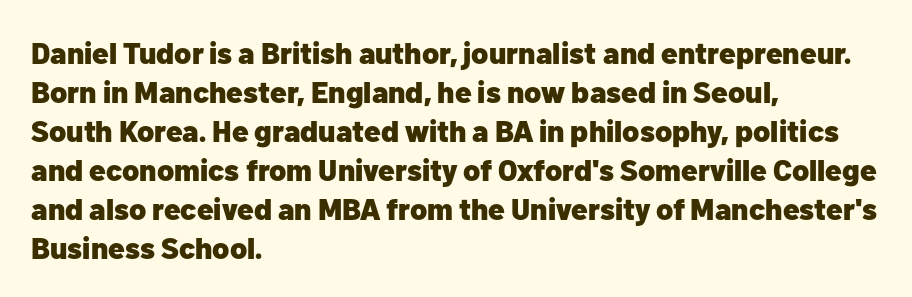
Tall strokes in this sample are plumb rather than angled. Only glyphs here, with clear space below each row. Looks like regular typesetting: each glyph gets only the width it needs. The face used here has the dense, thick strokes of a bold.
